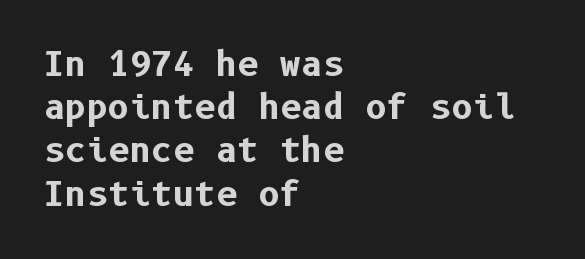
Short note: letters normally spaced. Ascenders rise straight up at ninety degrees. The setting favours the left margin, as ordinary paragraphs usually do. Students, observe: this is what conventionally led text looks like.
